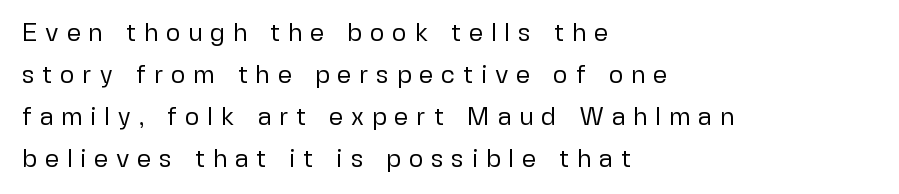
In CSS terms this would be text-align: left. Weight: regular or lighter. Substantial extra tracking has been applied to these lines. The strip under each line holds only bare page.
